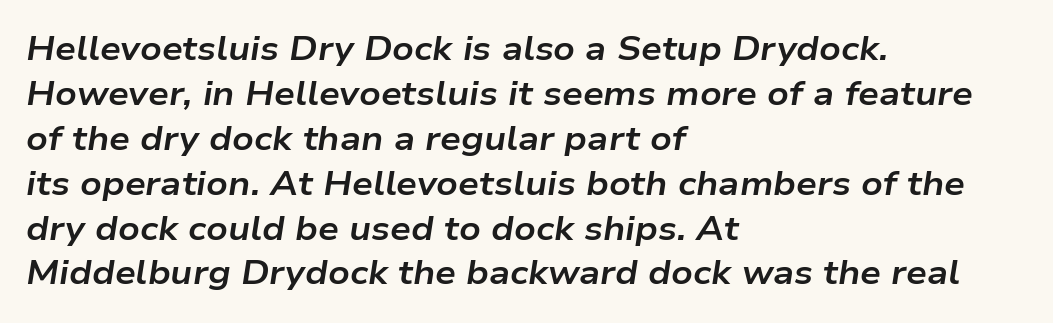
The string is rendered with underlining switched off. Line starts are locked; line ends wander. Is the type slanted? Yes — the strokes lean at a clear angle. Students, note that the glyphs here touch the page at normal intervals. Regular leading.
